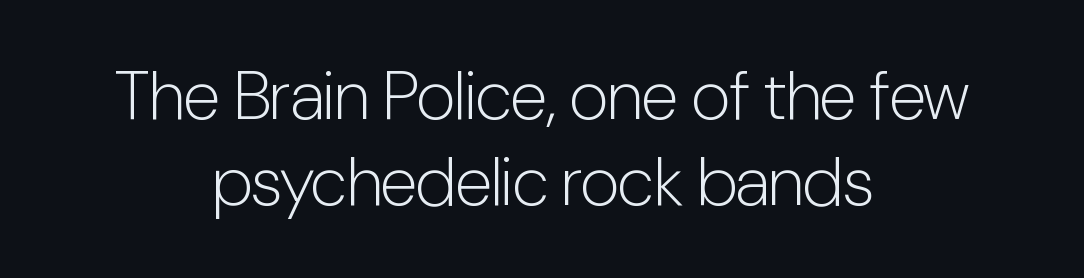
The image shows 69 px light, condensed sans-serif type, upright; set centered, normal line spacing (1.25x), normal letter spacing, not underlined; low stroke contrast and a medium x-height.
